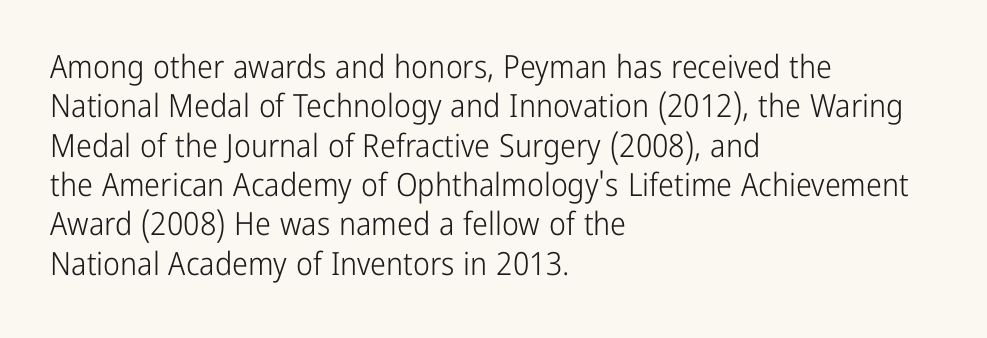
The image shows 32 px light, condensed sans-serif type, upright; set left-aligned, line spacing 1.23x, normal letter spacing, not underlined; low stroke contrast and a medium x-height.
